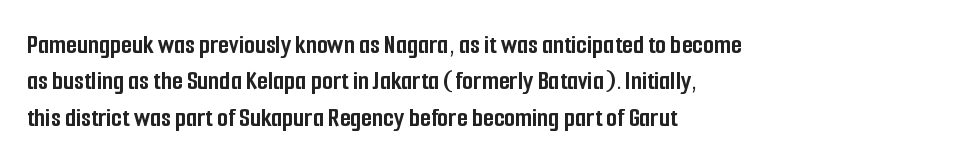
Look at the bottom of the vertical strokes: they stop flat, with no serifs. Letter spacing: default. This is roman type, the default non-slanted kind. This is heavy type, rendered in bold. Leading: standard.
